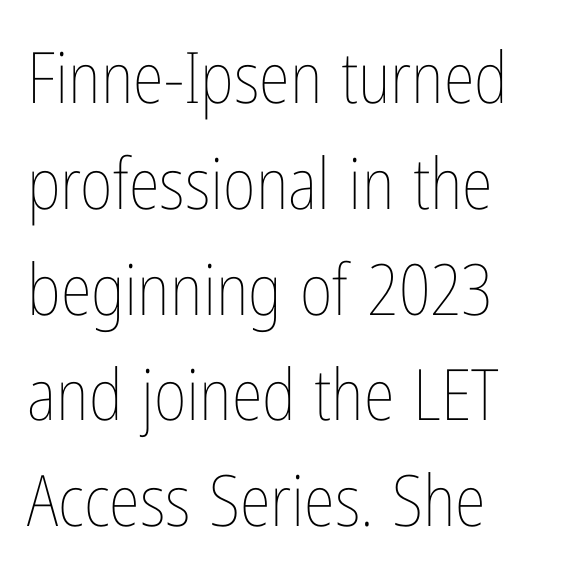
Q: Is the text bold? A: No.
Q: Is the text italic (slanted)? A: No, it is upright.
Q: Is the text underlined? A: No.
Q: How is the paragraph aligned? A: Left-aligned.
Q: Is the spacing between letters normal or unusually wide? A: Normal.
Q: Is the spacing between lines tight, normal or loose? A: Normal.
Q: Width (condensed, normal, or wide)? A: Condensed.
Q: Stroke contrast? A: Low.
Q: x-height? A: Medium.
Q: Monospaced? A: No.
